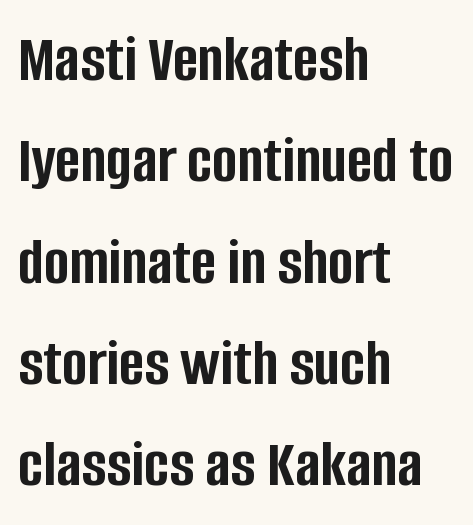
Q: Is the text bold? A: Yes.
Q: Is the text italic (slanted)? A: No, it is upright.
Q: Is the typeface a serif or a sans-serif typeface? A: Sans-serif.
Q: Is the text underlined? A: No.
Q: How is the paragraph aligned? A: Left-aligned.
Q: Is the spacing between letters normal or unusually wide? A: Normal.
Q: Is the spacing between lines tight, normal or loose? A: Normal.
Q: Width (condensed, normal, or wide)? A: Condensed.
Q: Stroke contrast? A: Low.
Q: x-height? A: Large.
Q: Monospaced? A: No.
